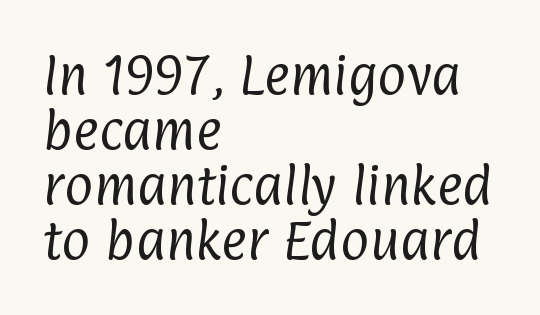
Q: Is the text bold? A: No.
Q: Is the typeface a serif or a sans-serif typeface? A: Sans-serif.
Q: Is the text underlined? A: No.
Q: How is the paragraph aligned? A: Left-aligned.
Q: Is the spacing between letters normal or unusually wide? A: Normal.
Q: Is the spacing between lines tight, normal or loose? A: Normal.
Q: Width (condensed, normal, or wide)? A: Condensed.
Q: Stroke contrast? A: Low.
Q: x-height? A: Medium.
Q: Monospaced? A: No.
